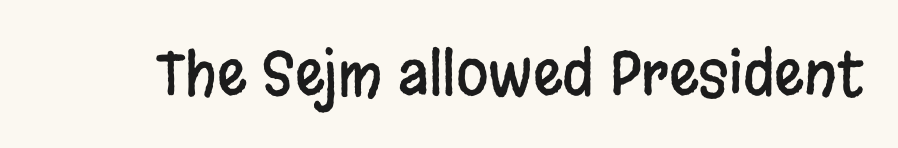
The image shows 59 px condensed sans-serif type, upright; set normal letter spacing, not underlined; low stroke contrast and a large x-height.
